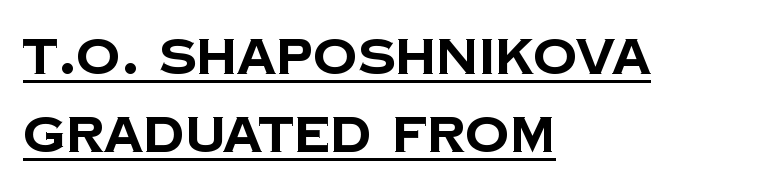
Compared with a centered layout, this one pins lines to the left instead. Underlining? Definitely there. Rows of type keep a routine distance in the vertical direction. Unlike a traditional serif, this face leaves its strokes unadorned.
